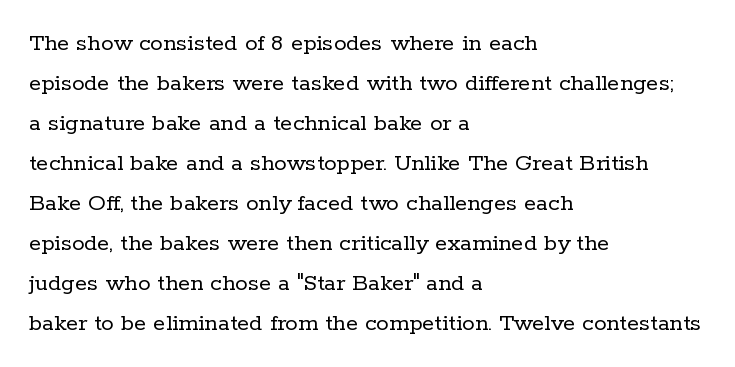
Q: Is the text bold? A: No.
Q: Is the text italic (slanted)? A: No, it is upright.
Q: Is the text underlined? A: No.
Q: How is the paragraph aligned? A: Left-aligned.
Q: Is the spacing between letters normal or unusually wide? A: Normal.
Q: Is the spacing between lines tight, normal or loose? A: Normal.
